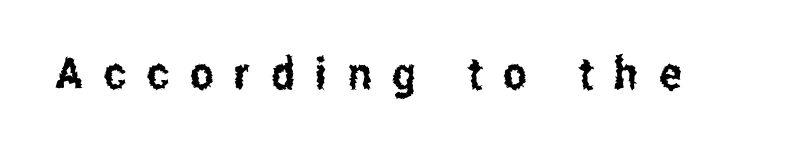
Ascenders rise straight up at ninety degrees. No feet cap the strokes, marking this as sans-serif type. Anything drawn beneath the words? Only blank space. Is this a fixed-width face? No — the glyphs have proportional, varying widths. The tracking reads as deliberately expanded to a designer's eye.
